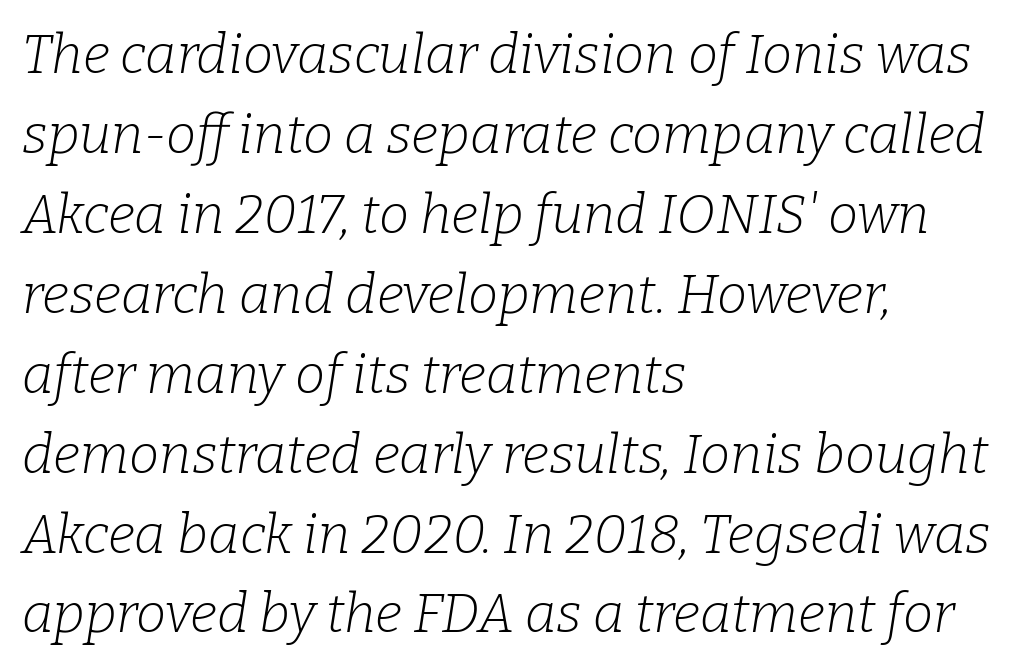
Q: Is the text bold? A: No.
Q: Is the text italic (slanted)? A: Yes, it leans right by about 9 degrees.
Q: Is the typeface a serif or a sans-serif typeface? A: Serif.
Q: Is the text underlined? A: No.
Q: How is the paragraph aligned? A: Left-aligned.
Q: Is the spacing between letters normal or unusually wide? A: Normal.
Q: Is the spacing between lines tight, normal or loose? A: Normal.
Q: Width (condensed, normal, or wide)? A: Normal.
Q: Stroke contrast? A: Low.
Q: x-height? A: Medium.
Q: Monospaced? A: No.
